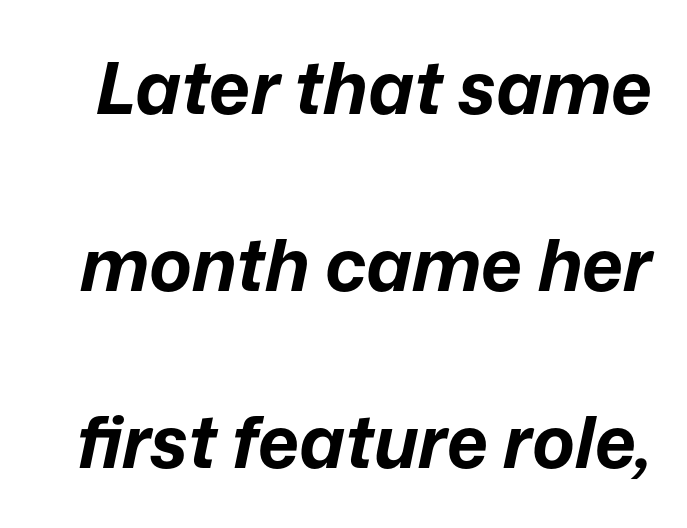
{"italic": "yes", "lean": "right", "slant_degrees": 12, "bold": "yes", "weight": "bold", "width": "normal", "stroke_contrast": "low", "x_height": "medium", "monospaced": "no", "underline": "no", "line_spacing": "loose", "line_spacing_ratio": 2.46, "letter_spacing": "normal", "letter_spacing_em": 0.0, "glyph_px": 72}
